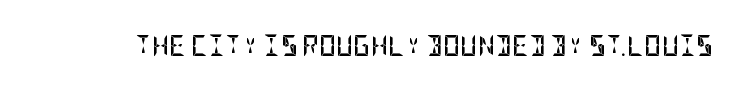
The image shows 21 px bold type, upright; set normal letter spacing, not underlined.
